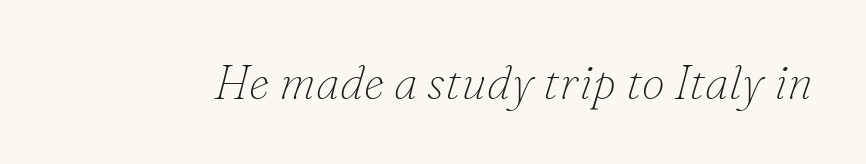
Each word holds together tightly as a unit, with standard inter-letter gaps. Rendered with sloped, italic letterforms. These lines are rendered in a variable-pitch font. Check under the words: just untouched page.
